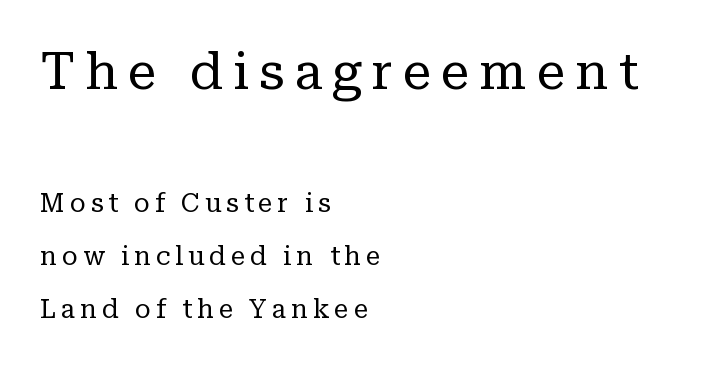
Q: Is the text bold? A: No.
Q: Is the text italic (slanted)? A: No, it is upright.
Q: Is the typeface a serif or a sans-serif typeface? A: Serif.
Q: Is the text underlined? A: No.
Q: How is the paragraph aligned? A: Left-aligned.
Q: Is the spacing between lines tight, normal or loose? A: Loose.
Q: Which block of text is set in a larger size, the first (top) or the second (bottom)? A: The first (top) one.
Q: Width (condensed, normal, or wide)? A: Normal.
Q: Stroke contrast? A: Low.
Q: x-height? A: Medium.
Q: Monospaced? A: No.
